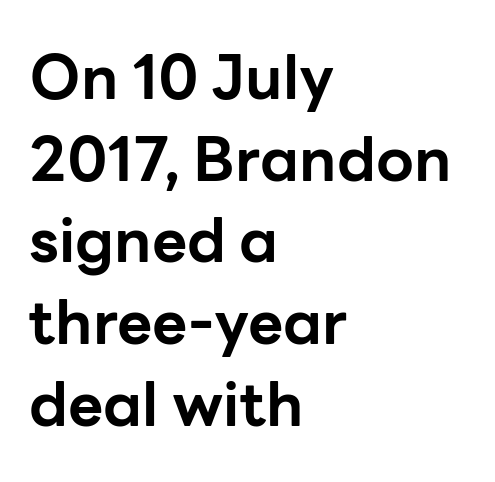
{"serif": "no", "italic": "no", "bold": "yes", "weight": "bold", "width": "normal", "stroke_contrast": "low", "x_height": "medium", "monospaced": "no", "underline": "no", "align": "left", "line_spacing": "normal", "line_spacing_ratio": 1.34, "letter_spacing": "normal", "letter_spacing_em": 0.0, "glyph_px": 61}
